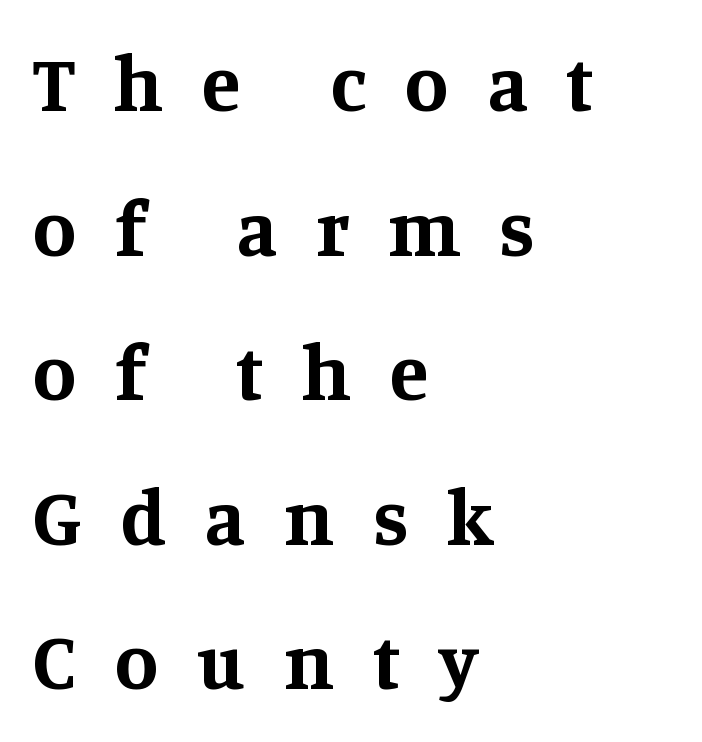
Q: Is the text bold? A: Yes.
Q: Is the text italic (slanted)? A: No, it is upright.
Q: Is the typeface a serif or a sans-serif typeface? A: Serif.
Q: Is the text underlined? A: No.
Q: How is the paragraph aligned? A: Left-aligned.
Q: Is the spacing between letters normal or unusually wide? A: Unusually wide.
Q: Width (condensed, normal, or wide)? A: Normal.
Q: Stroke contrast? A: Medium.
Q: x-height? A: Large.
Q: Monospaced? A: No.
